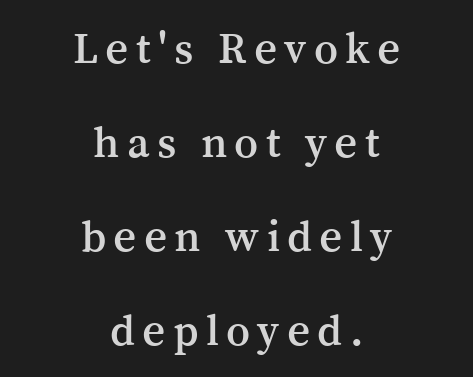
Q: Is the text italic (slanted)? A: No, it is upright.
Q: Is the typeface a serif or a sans-serif typeface? A: Serif.
Q: Is the text underlined? A: No.
Q: How is the paragraph aligned? A: Centered.
Q: Is the spacing between lines tight, normal or loose? A: Loose.
Q: Width (condensed, normal, or wide)? A: Normal.
Q: Stroke contrast? A: Medium.
Q: x-height? A: Medium.
Q: Monospaced? A: No.
